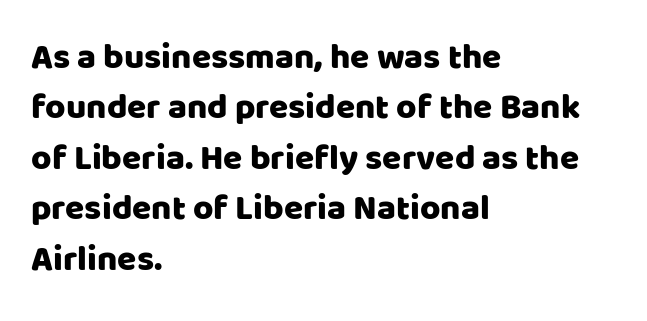
The image shows 35 px sans-serif type, upright; set left-aligned, normal line spacing (1.44x), normal letter spacing, not underlined; low stroke contrast and a large x-height.
